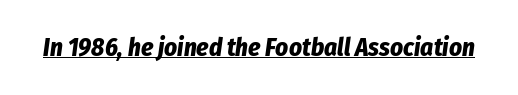
{"italic": "yes", "lean": "right", "slant_degrees": 8, "bold": "yes", "underline": "yes", "letter_spacing": "normal", "letter_spacing_em": 0.0, "glyph_px": 25}
